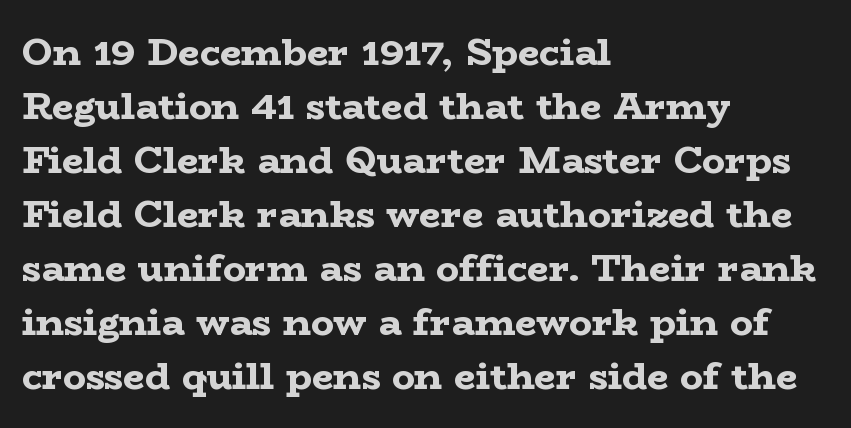
{"serif": "yes", "italic": "no", "bold": "yes", "weight": "bold", "width": "wide", "stroke_contrast": "low", "x_height": "medium", "monospaced": "no", "underline": "no", "align": "left", "line_spacing": "normal", "line_spacing_ratio": 1.42, "letter_spacing": "normal", "letter_spacing_em": 0.0, "glyph_px": 38}
